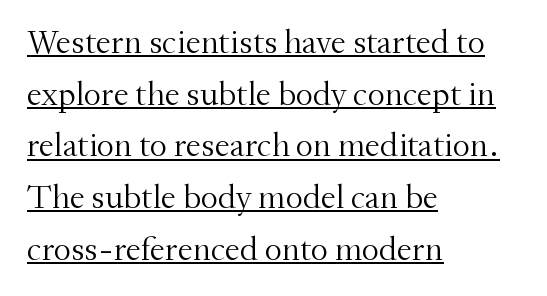
Students, note that the glyphs here touch the page at normal intervals. Leading: standard. The passage shown is underscored from start to finish. I'd call this a serif setting — the letters wear small feet. A student would call this left alignment; a typographer would say flush left, rag right.
